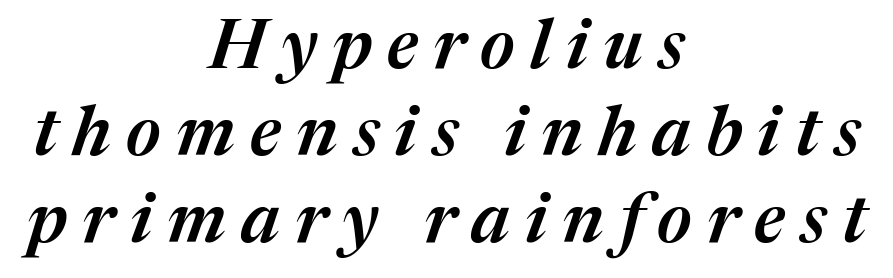
The image shows 69 px semibold type, italic (leaning right); set centered, normal line spacing (1.26x), unusually wide letter spacing (+0.22 em), not underlined; medium stroke contrast and a medium x-height.
